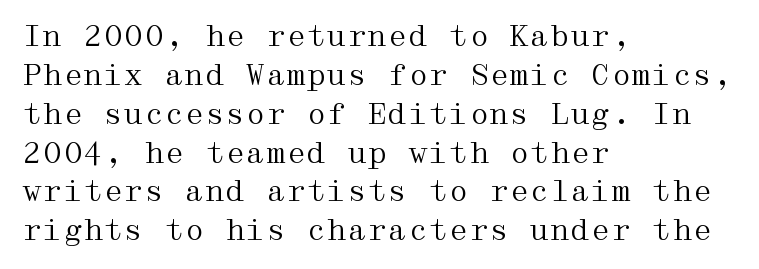
{"serif": "yes", "italic": "no", "bold": "no", "weight": "regular", "width": "wide", "stroke_contrast": "medium", "x_height": "medium", "underline": "no", "align": "left", "line_spacing": "normal", "line_spacing_ratio": 1.34, "letter_spacing": "normal", "letter_spacing_em": 0.0, "glyph_px": 29}
